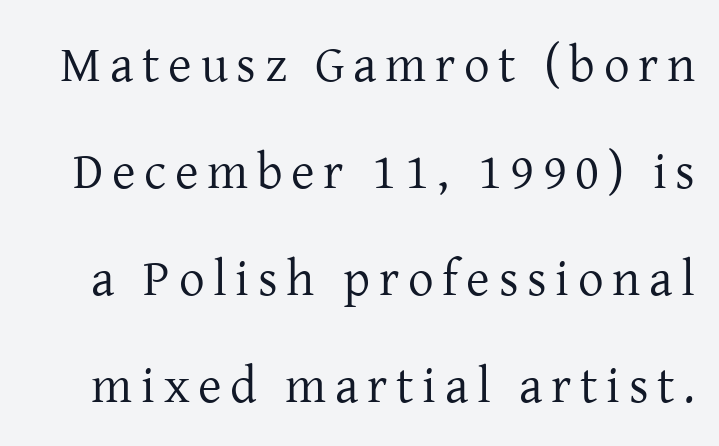
Nothing heavy about these letters — not bold at all. Check the space under the baseline: it is left empty. This block would shrink considerably if given ordinary leading; it's expanded now. Is this a sans? No — the strokes have serifs. This is the regular roman posture of the typeface. Spacing verdict: proportional, widths tailored to each character.
